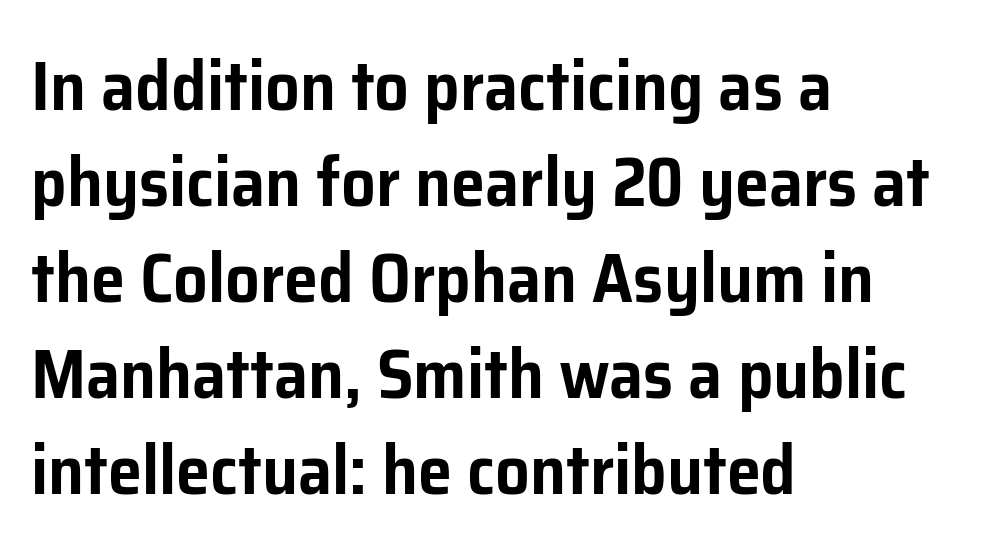
{"serif": "no", "italic": "no", "width": "normal", "stroke_contrast": "low", "x_height": "medium", "monospaced": "no", "underline": "no", "align": "left", "line_spacing": "normal", "line_spacing_ratio": 1.39, "letter_spacing": "normal", "letter_spacing_em": 0.0, "glyph_px": 69}
